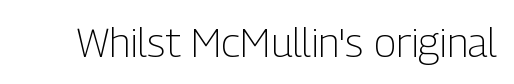
{"serif": "no", "italic": "no", "bold": "no", "weight": "light", "width": "condensed", "stroke_contrast": "low", "x_height": "medium", "monospaced": "no", "underline": "no", "letter_spacing": "normal", "letter_spacing_em": 0.0, "glyph_px": 41}
